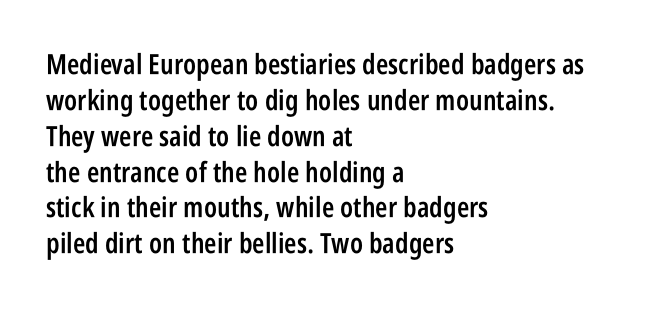
{"serif": "no", "italic": "no", "bold": "semi", "weight": "semibold", "width": "condensed", "stroke_contrast": "low", "x_height": "large", "monospaced": "no", "underline": "no", "align": "left", "line_spacing": "normal", "line_spacing_ratio": 1.28, "letter_spacing": "normal", "letter_spacing_em": 0.0, "glyph_px": 28}
